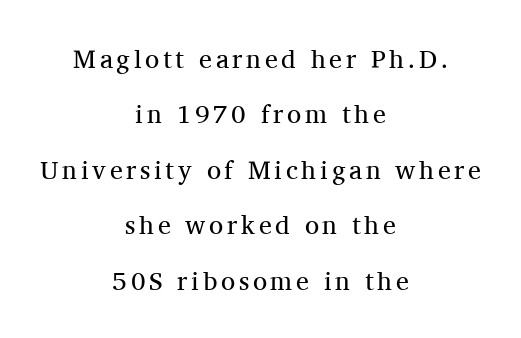
{"italic": "no", "bold": "no", "underline": "no", "align": "center", "line_spacing": "loose", "line_spacing_ratio": 2.13, "glyph_px": 26}
